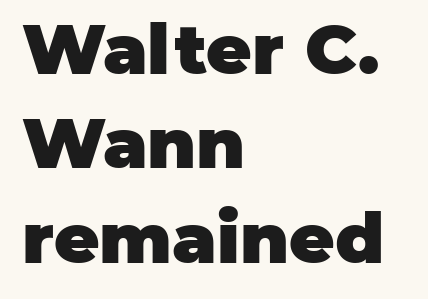
{"serif": "no", "italic": "no", "bold": "yes", "weight": "heavy", "width": "normal", "stroke_contrast": "low", "x_height": "large", "monospaced": "no", "underline": "no", "align": "left", "line_spacing": "normal", "line_spacing_ratio": 1.35, "letter_spacing": "normal", "letter_spacing_em": 0.0, "glyph_px": 70}
